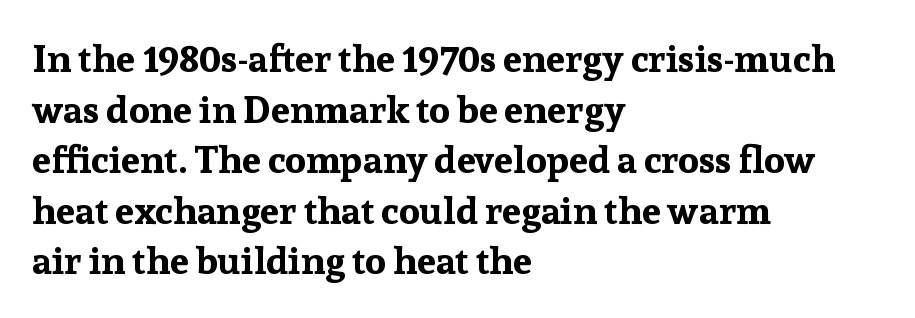
{"serif": "yes", "italic": "no", "bold": "yes", "weight": "bold", "width": "normal", "stroke_contrast": "low", "x_height": "medium", "monospaced": "no", "underline": "no", "align": "left", "line_spacing": "normal", "line_spacing_ratio": 1.33, "letter_spacing": "normal", "letter_spacing_em": 0.0, "glyph_px": 38}
